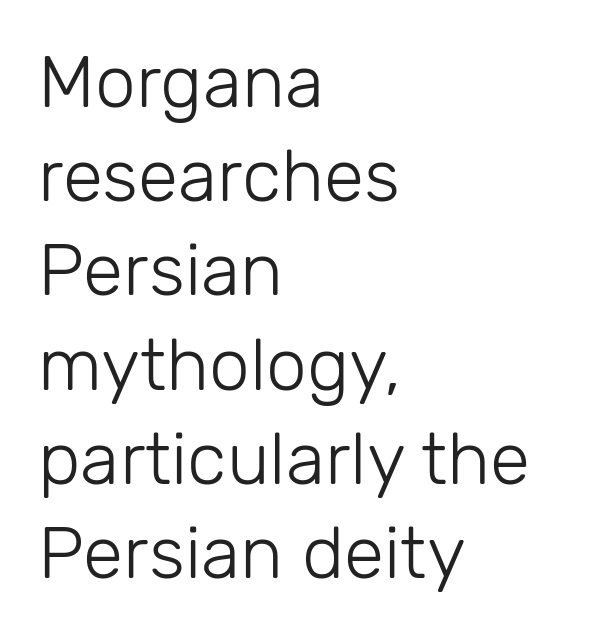
Q: Is the text bold? A: No.
Q: Is the text italic (slanted)? A: No, it is upright.
Q: Is the typeface a serif or a sans-serif typeface? A: Sans-serif.
Q: Is the text underlined? A: No.
Q: How is the paragraph aligned? A: Left-aligned.
Q: Is the spacing between letters normal or unusually wide? A: Normal.
Q: Is the spacing between lines tight, normal or loose? A: Normal.
Q: Width (condensed, normal, or wide)? A: Normal.
Q: Stroke contrast? A: Low.
Q: x-height? A: Medium.
Q: Monospaced? A: No.
